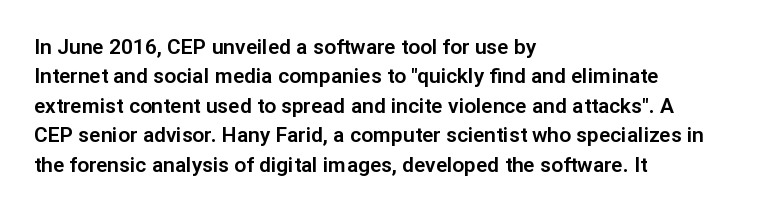
If you drew a ruler down the left edge, every line would touch it. The foot of each line stays bare and open. What's the leading like? Ordinary, nothing unusual. The axis of the letterforms is exactly vertical. Observe the ordinary spacing: letters are neighbours, not strangers.
